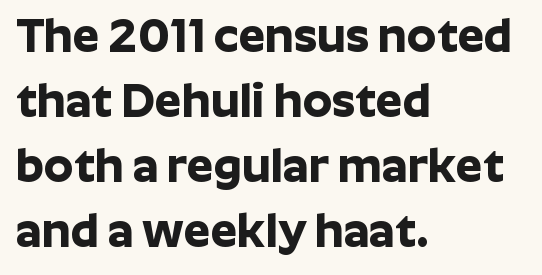
Students, this is bold: see how much ink each stroke carries. Posture: upright roman. Tracking value appears to be zero — textbook default spacing. Line beginnings align vertically; line endings do not.
